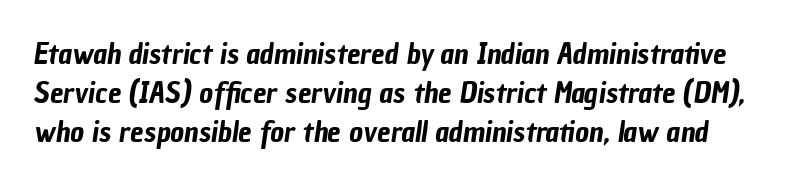
The image shows 30 px condensed sans-serif type; set normal line spacing (1.3x), normal letter spacing, not underlined; low stroke contrast and a medium x-height.
